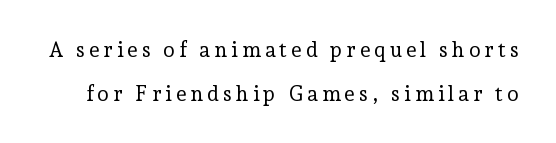
The image shows 21 px text type, upright; set loose line spacing (2.08x), not underlined.
